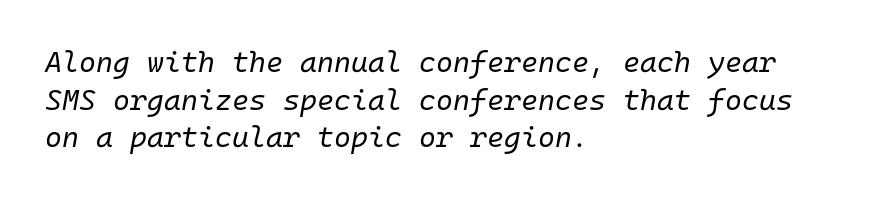
This block has exactly the height ordinary leading produces. Glyph-to-glyph distance matches everyday printed text. Horizontally, the lines are justified to the leading edge only. You could count columns in this text — the font is strictly monospaced. This reads as an unemphasized weight, regular at the heaviest. The letters are slanted; this is an italic face.
